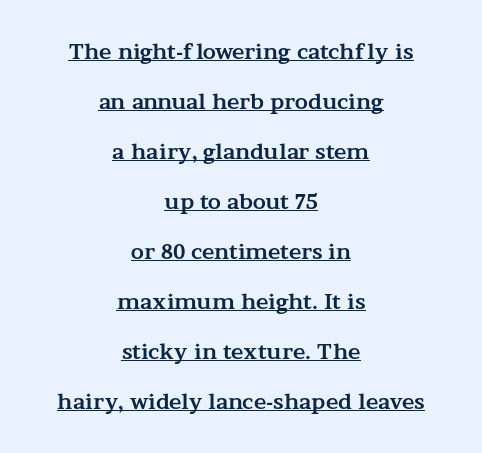
{"italic": "no", "bold": "yes", "underline": "yes", "align": "center", "line_spacing": "loose", "line_spacing_ratio": 2.38, "letter_spacing": "normal", "letter_spacing_em": 0.0, "glyph_px": 21}
